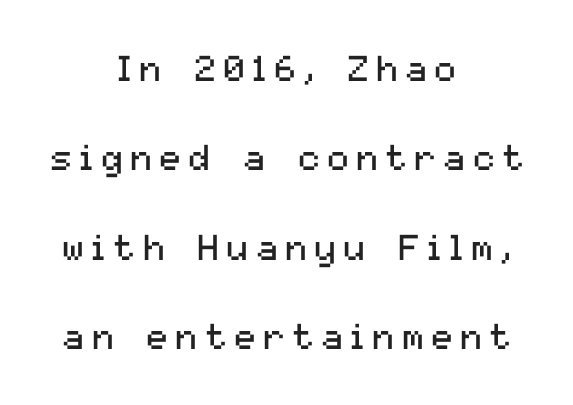
The image shows 36 px regular-weight sans-serif type, upright; set centered, loose line spacing (2.48x), unusually wide letter spacing (+0.21 em), not underlined; medium stroke contrast and a medium x-height.
